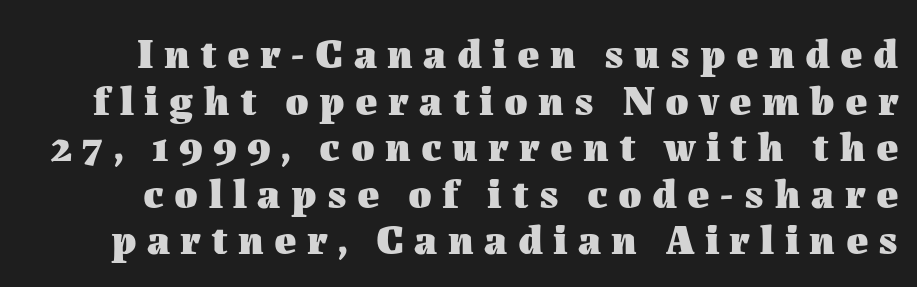
{"italic": "no", "bold": "yes", "weight": "heavy", "width": "normal", "stroke_contrast": "medium", "x_height": "medium", "monospaced": "no", "underline": "no", "line_spacing": "tight", "line_spacing_ratio": 1.11, "letter_spacing": "wide", "letter_spacing_em": 0.25, "glyph_px": 42}
